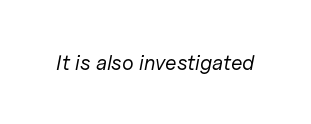
Compared with typical body copy, the letter spacing here is the same. Anything drawn beneath the words? Only blank space. Is this a heavy cut? Hardly; it is regular or lighter. A typesetter would mark this as italic.
